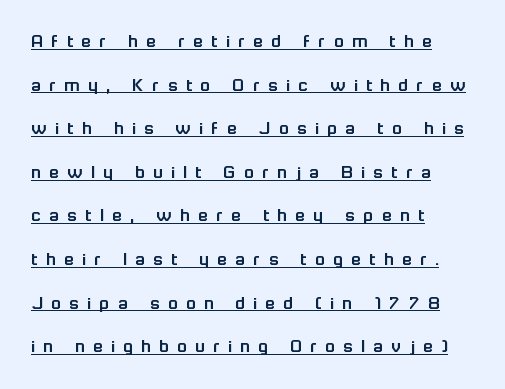
The image shows 20 px text type, upright; set left-aligned, loose line spacing (2.18x), unusually wide letter spacing (+0.42 em), underlined.
